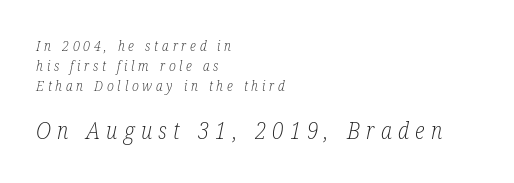
The rows are spaced the way most documents space them. One-word summary of the alignment: left. What stands out about the letter spacing? Its width — letters are far apart. The text carries the slant typical of an italic or oblique font.
